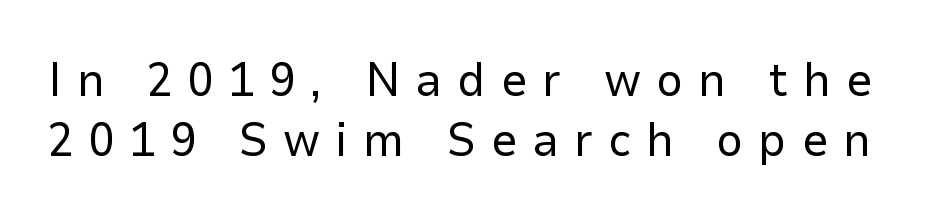
{"serif": "no", "italic": "no", "bold": "no", "weight": "regular", "width": "normal", "stroke_contrast": "low", "x_height": "medium", "monospaced": "no", "underline": "no", "line_spacing": "normal", "line_spacing_ratio": 1.27, "letter_spacing": "wide", "letter_spacing_em": 0.32, "glyph_px": 47}
